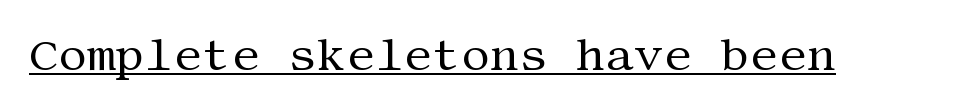
The lettering is marked with a stroke running underneath it. Serifs: yes, visible at the terminals of the letterforms. Nope, not italic — everything's standing straight. The cut favours lightness, reaching ordinary text weight at its darkest. Honestly, the letter spacing is just normal — you wouldn't notice it.
